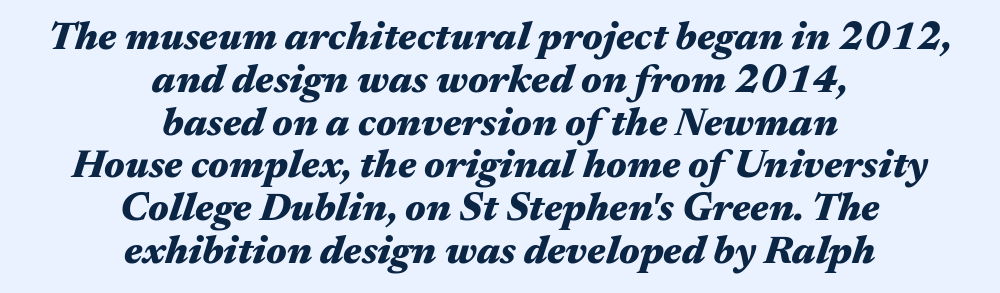
The image shows 40 px heavy, wide type, italic (leaning right); set centered, tight line spacing (1.07x), normal letter spacing, not underlined; medium stroke contrast and a medium x-height.
